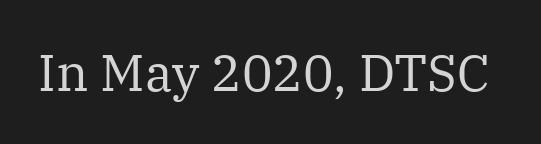
The image shows 51 px regular-weight serif type, upright; set normal letter spacing, not underlined; medium stroke contrast and a medium x-height.
